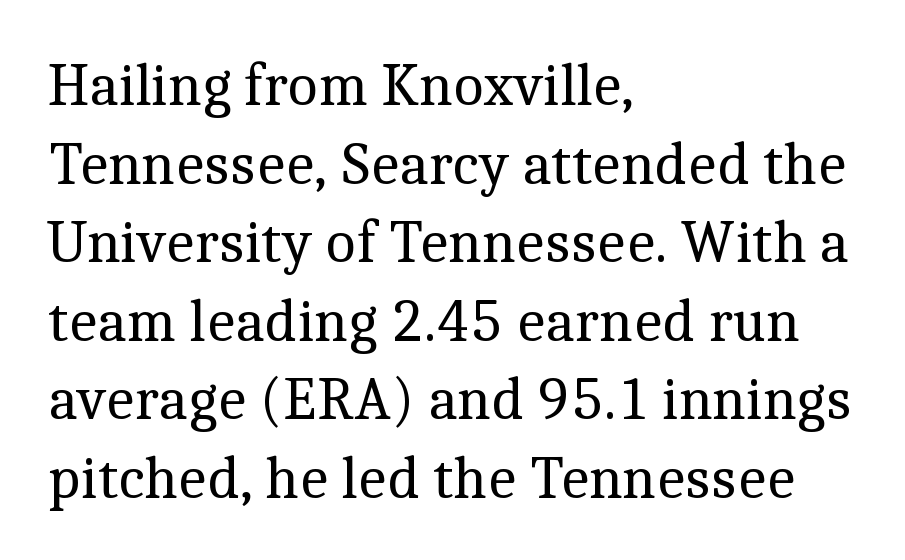
{"serif": "yes", "italic": "no", "bold": "no", "weight": "regular", "width": "normal", "x_height": "medium", "monospaced": "no", "underline": "no", "align": "left", "line_spacing": "normal", "line_spacing_ratio": 1.31, "letter_spacing": "normal", "letter_spacing_em": 0.0, "glyph_px": 60}
